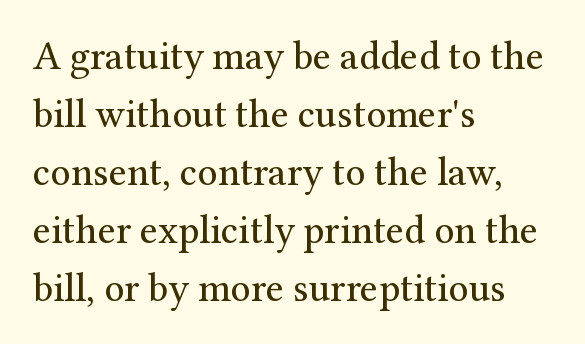
Q: Is the text bold? A: No.
Q: Is the text italic (slanted)? A: No, it is upright.
Q: Is the typeface a serif or a sans-serif typeface? A: Serif.
Q: Is the text underlined? A: No.
Q: How is the paragraph aligned? A: Left-aligned.
Q: Is the spacing between letters normal or unusually wide? A: Normal.
Q: Is the spacing between lines tight, normal or loose? A: Normal.
Q: Width (condensed, normal, or wide)? A: Normal.
Q: Stroke contrast? A: Medium.
Q: x-height? A: Medium.
Q: Monospaced? A: No.
